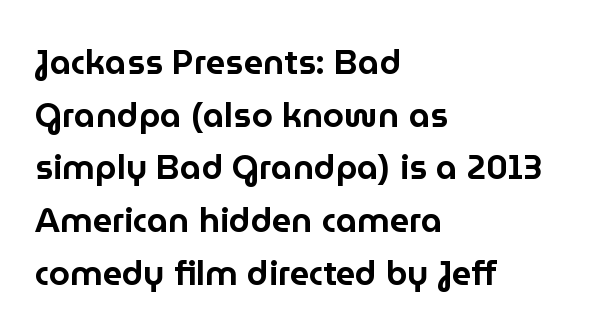
The image shows 34 px sans-serif type, upright; set left-aligned, normal line spacing (1.55x), normal letter spacing, not underlined; low stroke contrast and a medium x-height.
